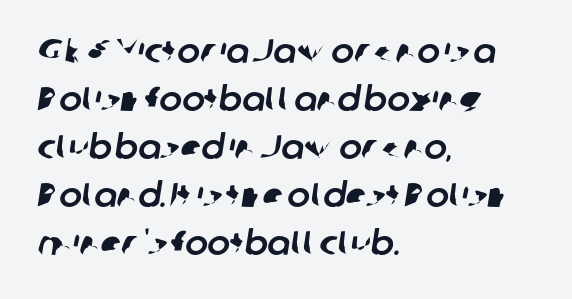
Q: Is the typeface a serif or a sans-serif typeface? A: Sans-serif.
Q: Is the text underlined? A: No.
Q: How is the paragraph aligned? A: Left-aligned.
Q: Is the spacing between letters normal or unusually wide? A: Normal.
Q: Is the spacing between lines tight, normal or loose? A: Normal.
Q: Width (condensed, normal, or wide)? A: Normal.
Q: Stroke contrast? A: Low.
Q: x-height? A: Medium.
Q: Monospaced? A: No.
